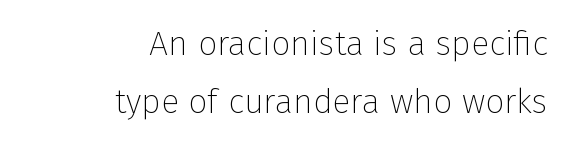
{"serif": "no", "italic": "no", "bold": "no", "weight": "thin", "width": "normal", "stroke_contrast": "low", "x_height": "medium", "monospaced": "no", "underline": "no", "align": "right", "line_spacing_ratio": 1.72, "letter_spacing": "normal", "letter_spacing_em": 0.0, "glyph_px": 34}
